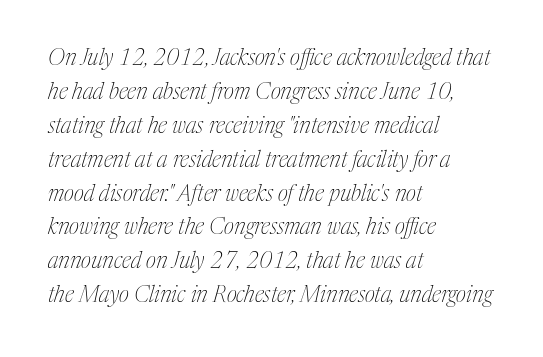
Q: Is the text bold? A: No.
Q: Is the text italic (slanted)? A: Yes, it leans right by about 17 degrees.
Q: Is the text underlined? A: No.
Q: How is the paragraph aligned? A: Left-aligned.
Q: Is the spacing between letters normal or unusually wide? A: Normal.
Q: Is the spacing between lines tight, normal or loose? A: Normal.
